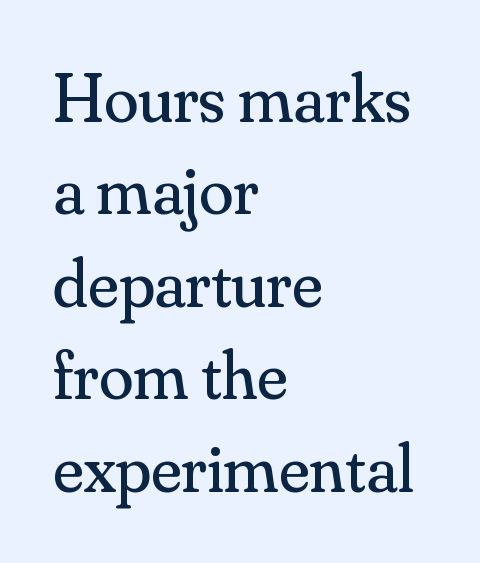
{"serif": "yes", "italic": "no", "bold": "no", "weight": "regular", "width": "normal", "stroke_contrast": "medium", "x_height": "small", "monospaced": "no", "underline": "no", "align": "left", "line_spacing": "normal", "line_spacing_ratio": 1.32, "letter_spacing": "normal", "letter_spacing_em": 0.0, "glyph_px": 70}
